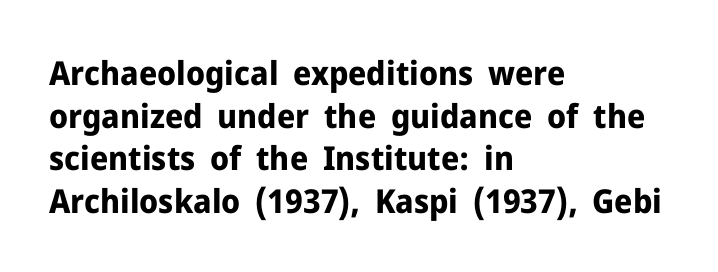
Q: Is the text bold? A: Yes.
Q: Is the text italic (slanted)? A: No, it is upright.
Q: Is the typeface a serif or a sans-serif typeface? A: Sans-serif.
Q: Is the text underlined? A: No.
Q: How is the paragraph aligned? A: Left-aligned.
Q: Is the spacing between letters normal or unusually wide? A: Normal.
Q: Is the spacing between lines tight, normal or loose? A: Normal.
Q: Width (condensed, normal, or wide)? A: Normal.
Q: Stroke contrast? A: Low.
Q: x-height? A: Medium.
Q: Monospaced? A: No.
